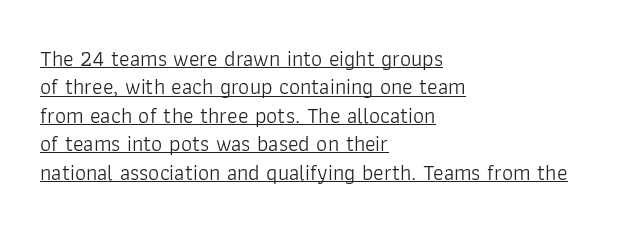
The image shows 22 px text type, upright; set left-aligned, normal line spacing (1.29x), normal letter spacing, underlined.
